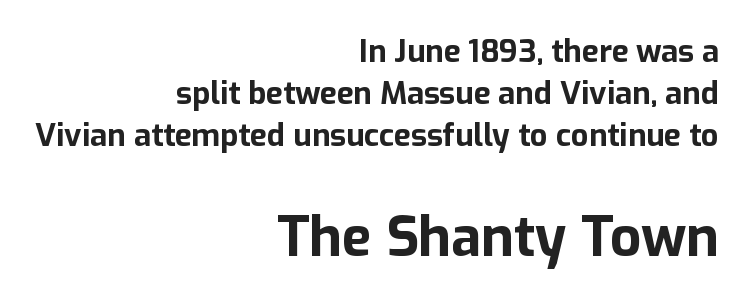
The image shows 55 px bold sans-serif type, upright; set right-aligned, normal line spacing (1.35x), normal letter spacing, not underlined; the second (bottom) block is 1.77x larger; low stroke contrast and a medium x-height.
